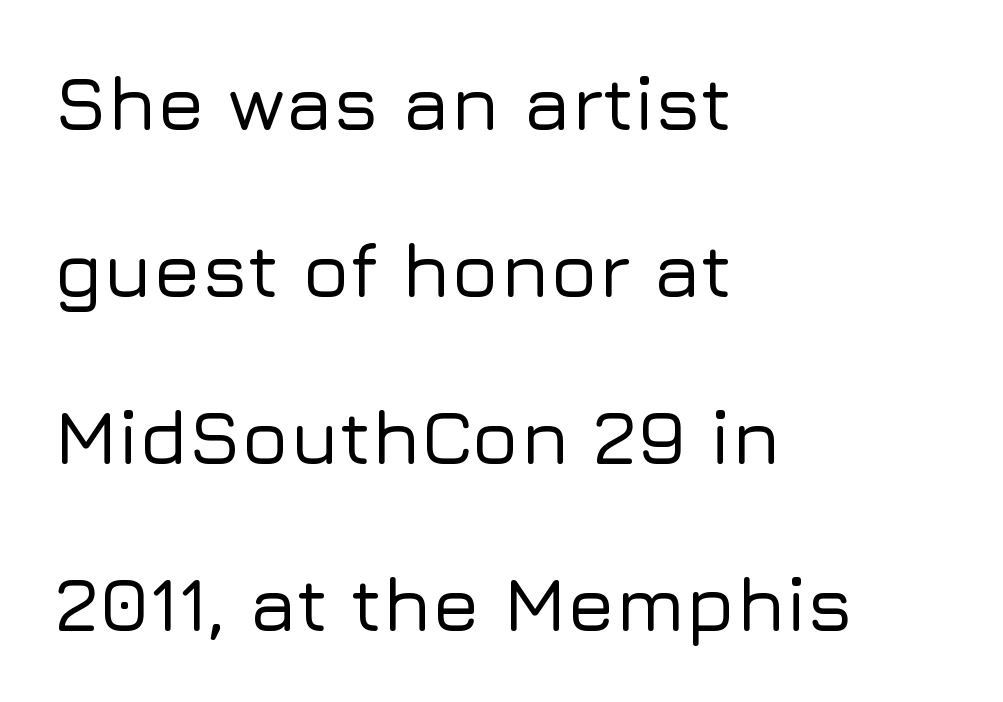
Typographically, this falls in the sans-serif category. Standard letterfit; no display-style spreading of the glyphs. Looks like regular typesetting: each glyph gets only the width it needs. Italic: no, the glyphs are upright roman.
